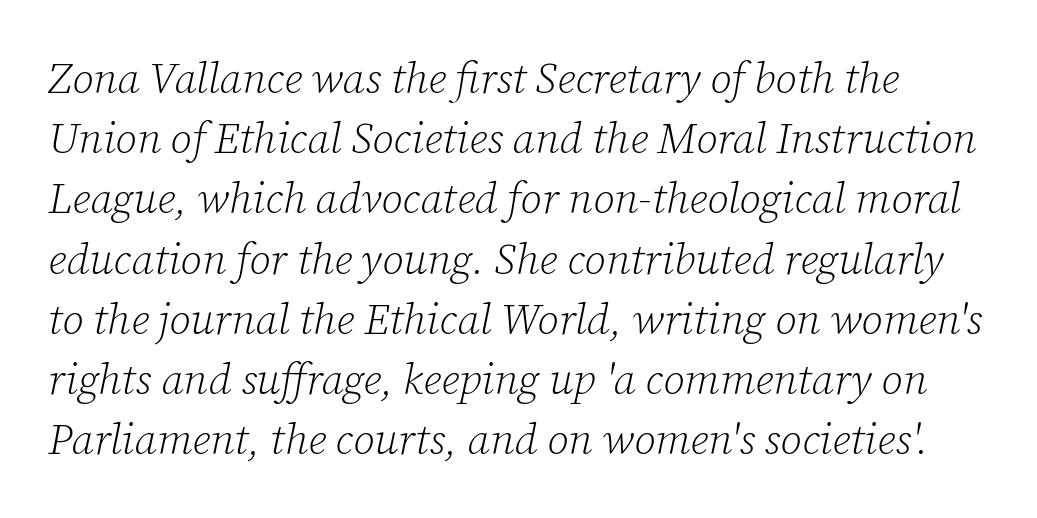
Q: Is the text bold? A: No.
Q: Is the text italic (slanted)? A: Yes, it leans right by about 12 degrees.
Q: Is the typeface a serif or a sans-serif typeface? A: Serif.
Q: Is the text underlined? A: No.
Q: Is the spacing between letters normal or unusually wide? A: Normal.
Q: Is the spacing between lines tight, normal or loose? A: Normal.
Q: Width (condensed, normal, or wide)? A: Normal.
Q: Stroke contrast? A: Low.
Q: x-height? A: Medium.
Q: Monospaced? A: No.
